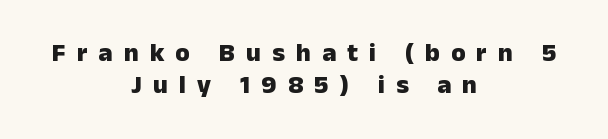
Q: Is the text bold? A: Yes.
Q: Is the text italic (slanted)? A: No, it is upright.
Q: Is the text underlined? A: No.
Q: How is the paragraph aligned? A: Centered.
Q: Is the spacing between letters normal or unusually wide? A: Unusually wide.
Q: Is the spacing between lines tight, normal or loose? A: Normal.
